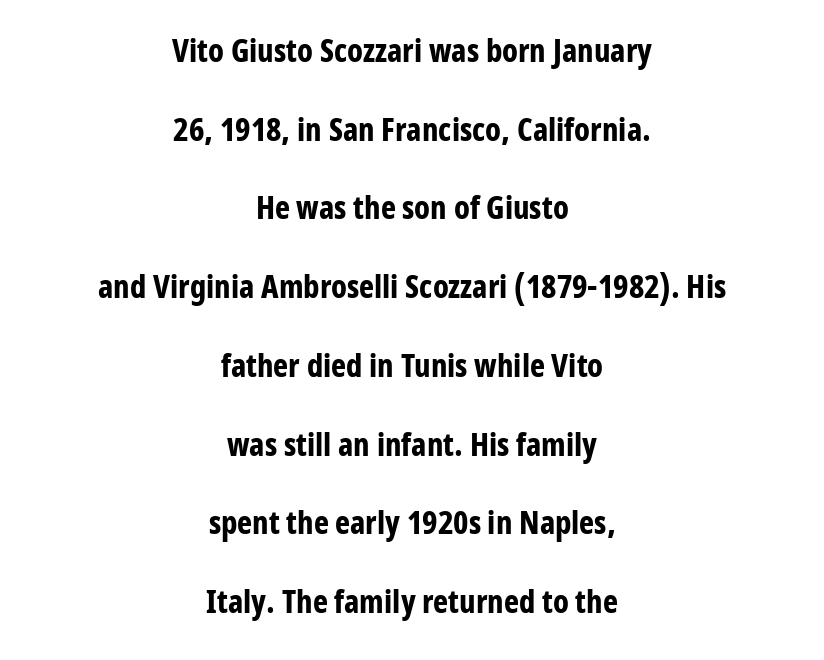
The image shows 32 px bold, condensed sans-serif type, upright; set centered, loose line spacing (2.46x), normal letter spacing, not underlined; low stroke contrast and a medium x-height.
